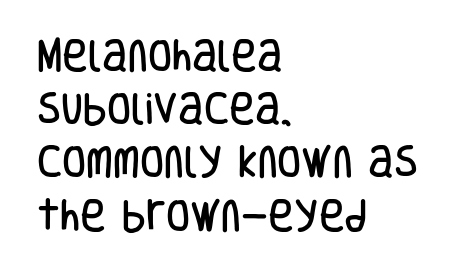
Q: Is the text italic (slanted)? A: No, it is upright.
Q: Is the typeface a serif or a sans-serif typeface? A: Sans-serif.
Q: Is the text underlined? A: No.
Q: How is the paragraph aligned? A: Left-aligned.
Q: Is the spacing between letters normal or unusually wide? A: Normal.
Q: Is the spacing between lines tight, normal or loose? A: Normal.
Q: Width (condensed, normal, or wide)? A: Condensed.
Q: Stroke contrast? A: Low.
Q: x-height? A: Large.
Q: Monospaced? A: No.
